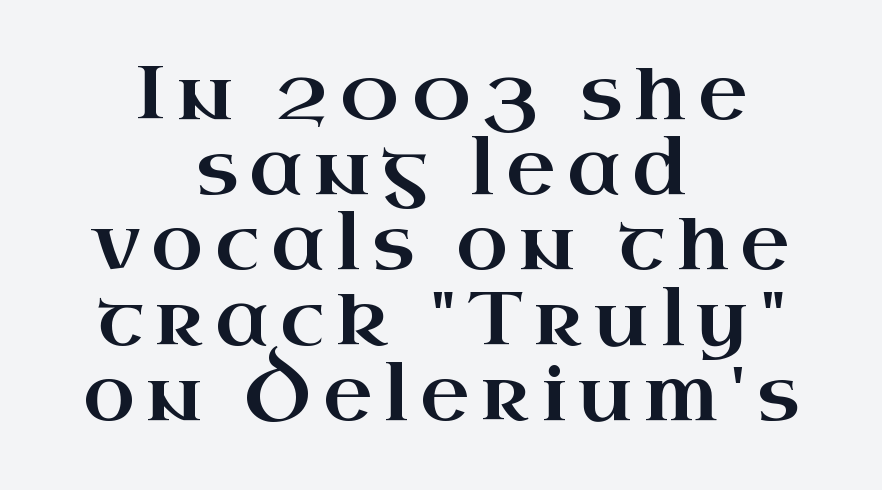
Quick note: underline off. Teacher's note: observe the equal gaps on both sides — that is centered alignment. Note: serifs present on the glyphs. Notice how the stems are strictly vertical — no italics here.
